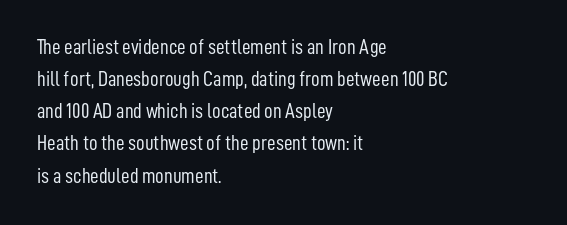
{"italic": "no", "bold": "no", "underline": "no", "align": "left", "line_spacing": "normal", "line_spacing_ratio": 1.53, "letter_spacing": "normal", "letter_spacing_em": 0.0, "glyph_px": 21}
